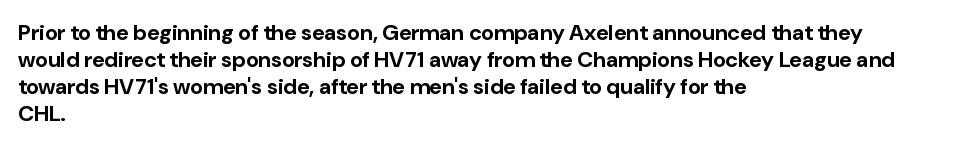
The image shows 22 px bold type, upright; set left-aligned, line spacing 1.22x, normal letter spacing, not underlined.
